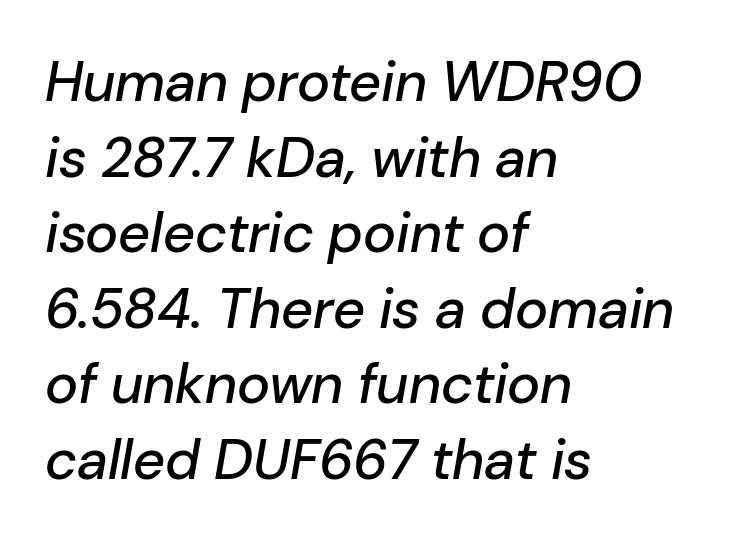
{"italic": "yes", "lean": "right", "slant_degrees": 10, "width": "normal", "stroke_contrast": "low", "x_height": "medium", "monospaced": "no", "underline": "no", "align": "left", "line_spacing": "normal", "line_spacing_ratio": 1.35, "letter_spacing": "normal", "letter_spacing_em": 0.0, "glyph_px": 56}
